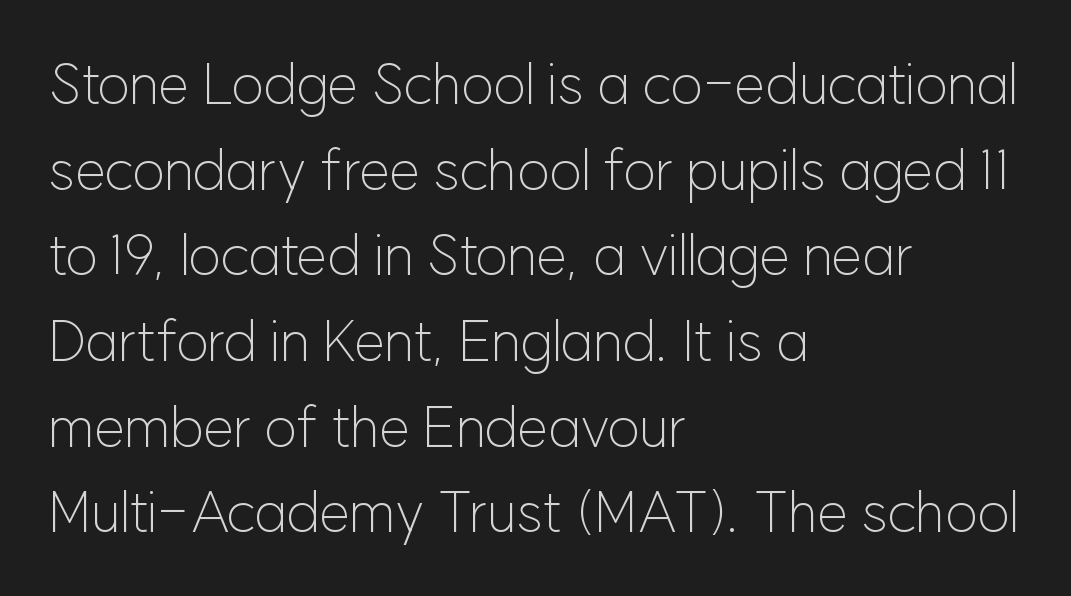
The strip under each line holds only bare page. The rendering uses natural spacing where letterforms have individual widths. Each line starts at the same left margin while the right side varies. It's the straight-up-and-down kind of type. Serif or sans? Sans — the stroke terminals are bare.
